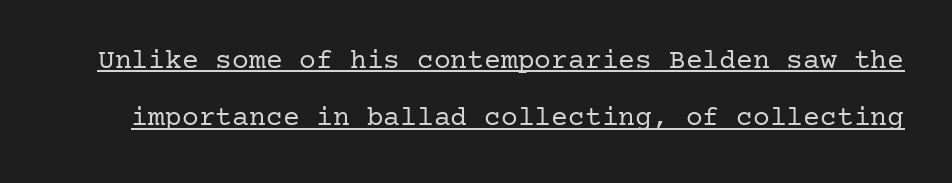
Posture: straight, roman, zero tilt. The strokes carry an ordinary text weight at most. A great deal of white space separates one row of letters from the next. Is there an underline? Yes — a line sits under the letters. Nobody touched the tracking dial on this one.
